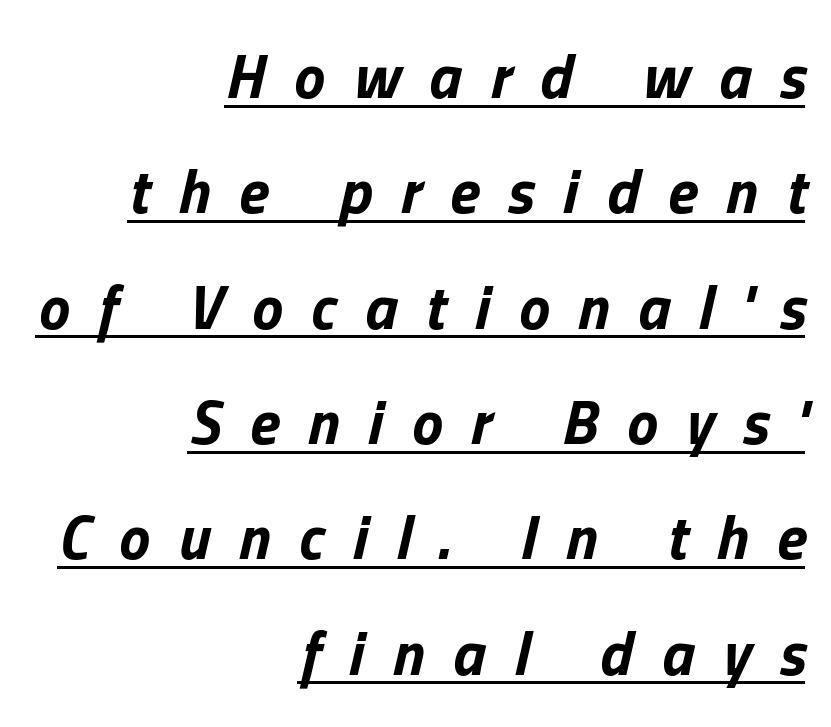
Q: Is the text bold? A: Yes.
Q: Is the text italic (slanted)? A: Yes, it leans right by about 13 degrees.
Q: Is the text underlined? A: Yes.
Q: How is the paragraph aligned? A: Right-aligned.
Q: Is the spacing between letters normal or unusually wide? A: Unusually wide.
Q: Width (condensed, normal, or wide)? A: Normal.
Q: Stroke contrast? A: Low.
Q: x-height? A: Medium.
Q: Monospaced? A: No.
